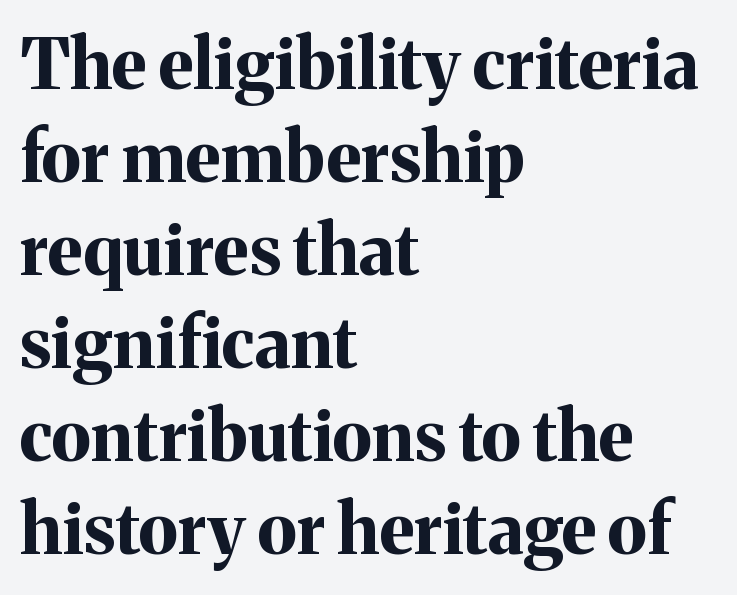
The image shows 70 px bold serif type, upright; set left-aligned, normal line spacing (1.33x), normal letter spacing, not underlined; medium stroke contrast and a medium x-height.
